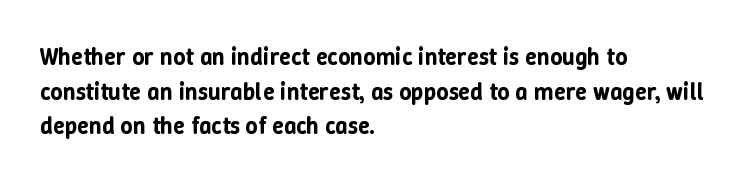
The image shows 24 px text type, upright; set left-aligned, normal line spacing (1.44x), normal letter spacing, not underlined.
